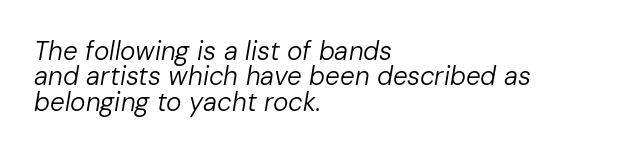
The whole block is typeset with a tilt. The passage is arranged the way most books set body copy — flush left. Anything drawn beneath the words? Only blank space. Each stroke keeps to a modest, everyday thickness or less. Summary of vertical rhythm: compact, with narrow interline spacing.
